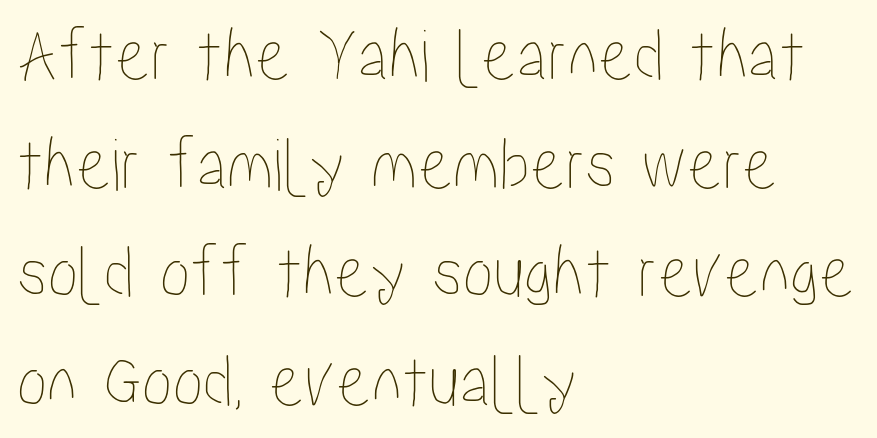
The paragraph shown leans on its left margin. Caption: standard tracking, unaltered. Reading down the column, the eye jumps a familiar distance to each next line. These lines are rendered in a variable-pitch font.
